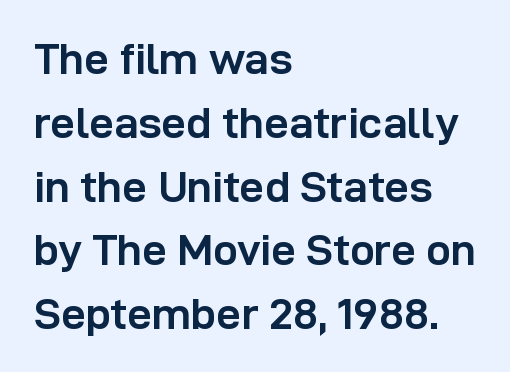
Q: Is the text bold? A: Yes.
Q: Is the text italic (slanted)? A: No, it is upright.
Q: Is the typeface a serif or a sans-serif typeface? A: Sans-serif.
Q: Is the text underlined? A: No.
Q: How is the paragraph aligned? A: Left-aligned.
Q: Is the spacing between letters normal or unusually wide? A: Normal.
Q: Is the spacing between lines tight, normal or loose? A: Normal.
Q: Width (condensed, normal, or wide)? A: Normal.
Q: Stroke contrast? A: Low.
Q: x-height? A: Medium.
Q: Monospaced? A: No.
